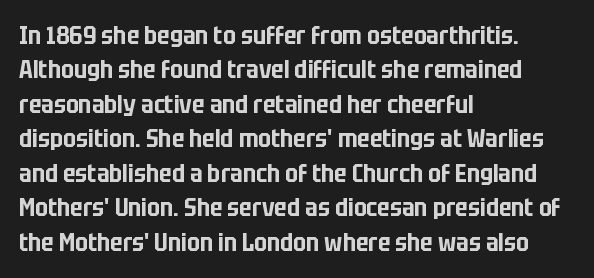
Q: Is the text italic (slanted)? A: No, it is upright.
Q: Is the text underlined? A: No.
Q: How is the paragraph aligned? A: Left-aligned.
Q: Is the spacing between letters normal or unusually wide? A: Normal.
Q: Is the spacing between lines tight, normal or loose? A: Normal.
